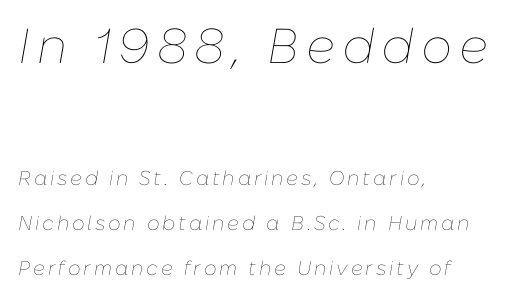
{"italic": "yes", "lean": "right", "slant_degrees": 10, "bold": "no", "weight": "thin", "width": "normal", "stroke_contrast": "low", "x_height": "medium", "monospaced": "no", "underline": "no", "align": "left", "line_spacing": "loose", "line_spacing_ratio": 2.25, "larger_block": "first", "size_ratio": 2.45, "glyph_px": 49}
